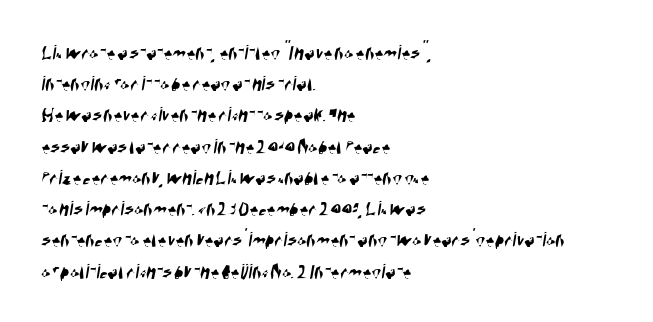
The image shows 22 px text type; set left-aligned, normal line spacing (1.42x), normal letter spacing, not underlined.
